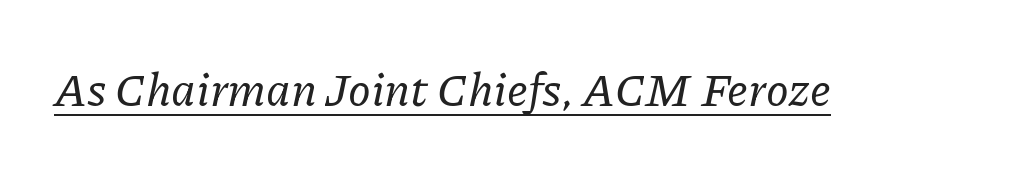
The image shows 46 px serif type, italic (leaning right); set normal letter spacing, underlined; low stroke contrast and a medium x-height.
